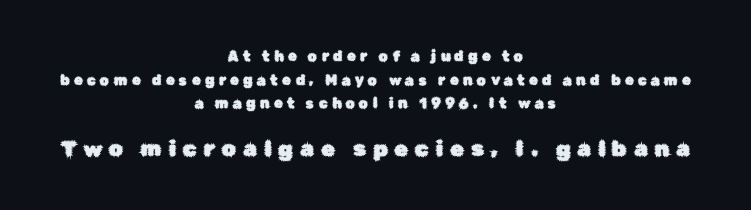
A student would call this center alignment; a typographer would say set centered. In terms of posture, this sample is upright. Evenly set lines give the paragraph a standard silhouette. Characters follow at a spacing far wider than the type designer built in.
